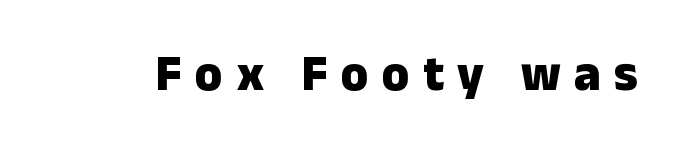
The image shows 50 px heavy sans-serif type, upright; set unusually wide letter spacing (+0.27 em), not underlined; low stroke contrast and a medium x-height.
